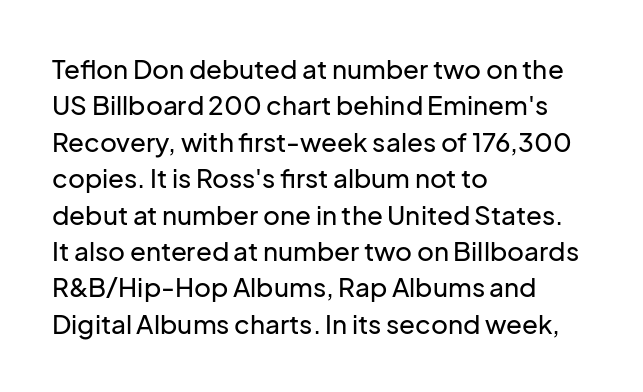
{"italic": "no", "underline": "no", "align": "left", "line_spacing": "normal", "line_spacing_ratio": 1.4, "letter_spacing": "normal", "letter_spacing_em": 0.0, "glyph_px": 26}
